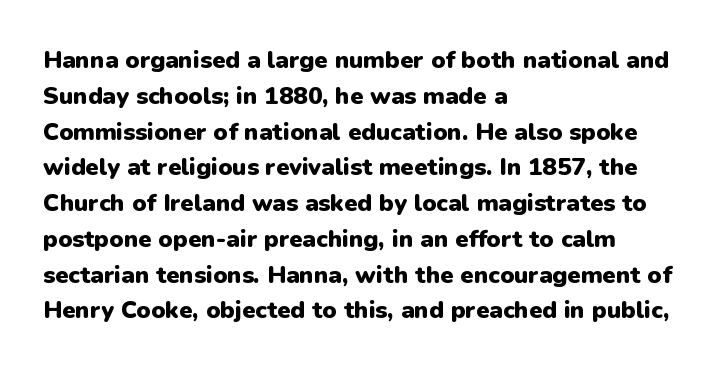
Q: Is the text bold? A: Yes.
Q: Is the text italic (slanted)? A: No, it is upright.
Q: Is the text underlined? A: No.
Q: How is the paragraph aligned? A: Left-aligned.
Q: Is the spacing between letters normal or unusually wide? A: Normal.
Q: Is the spacing between lines tight, normal or loose? A: Normal.
